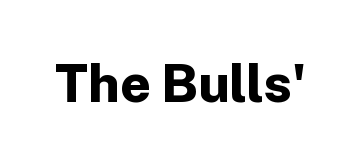
{"serif": "no", "italic": "no", "bold": "yes", "weight": "bold", "width": "normal", "stroke_contrast": "low", "x_height": "medium", "monospaced": "no", "underline": "no", "letter_spacing": "normal", "letter_spacing_em": 0.0, "glyph_px": 53}
